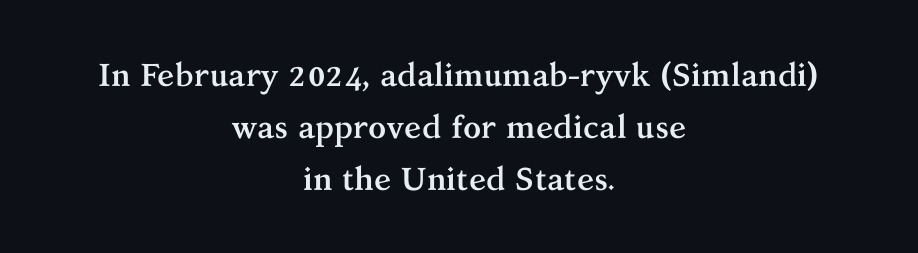
{"serif": "yes", "italic": "no", "bold": "yes", "weight": "semibold", "width": "normal", "stroke_contrast": "medium", "x_height": "medium", "monospaced": "no", "underline": "no", "align": "center", "line_spacing": "normal", "line_spacing_ratio": 1.62, "letter_spacing": "normal", "letter_spacing_em": 0.0, "glyph_px": 32}
